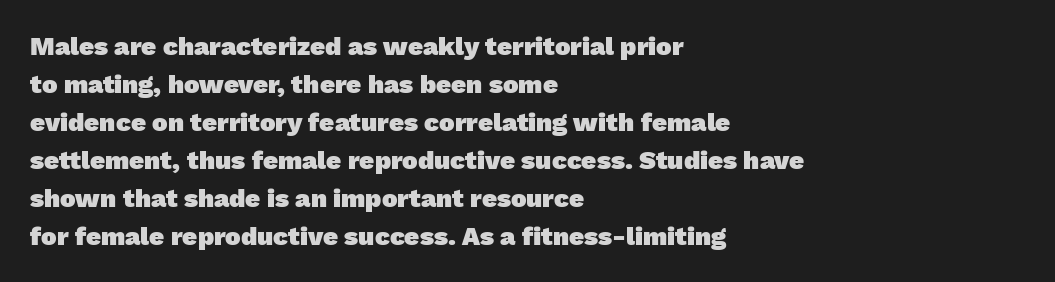
Q: Is the text bold? A: Yes.
Q: Is the text underlined? A: No.
Q: How is the paragraph aligned? A: Left-aligned.
Q: Is the spacing between letters normal or unusually wide? A: Normal.
Q: Is the spacing between lines tight, normal or loose? A: Normal.
